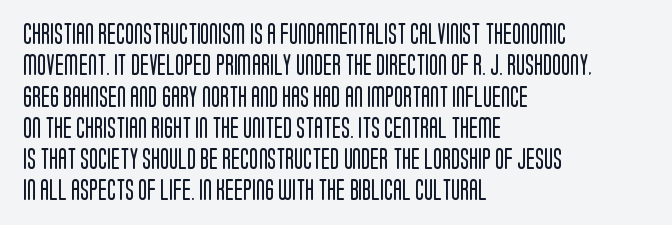
The image shows 21 px text type, upright; set left-aligned, normal line spacing (1.49x), normal letter spacing, not underlined.
